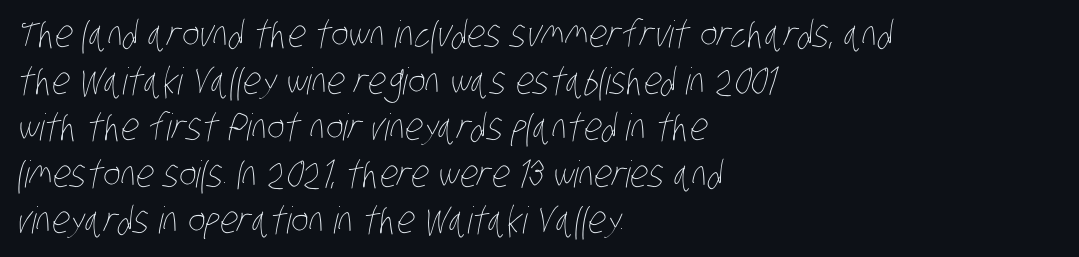
Only glyphs here, with clear space below each row. Is the block centered? No — it sits flush against the left margin. You could not count columns in this text — the font is proportionally spaced. You could call the tracking neutral — neither tight nor loose. Whoever set this chose a conventional vertical rhythm. No heavy texture on the line: the type isn't bold.
